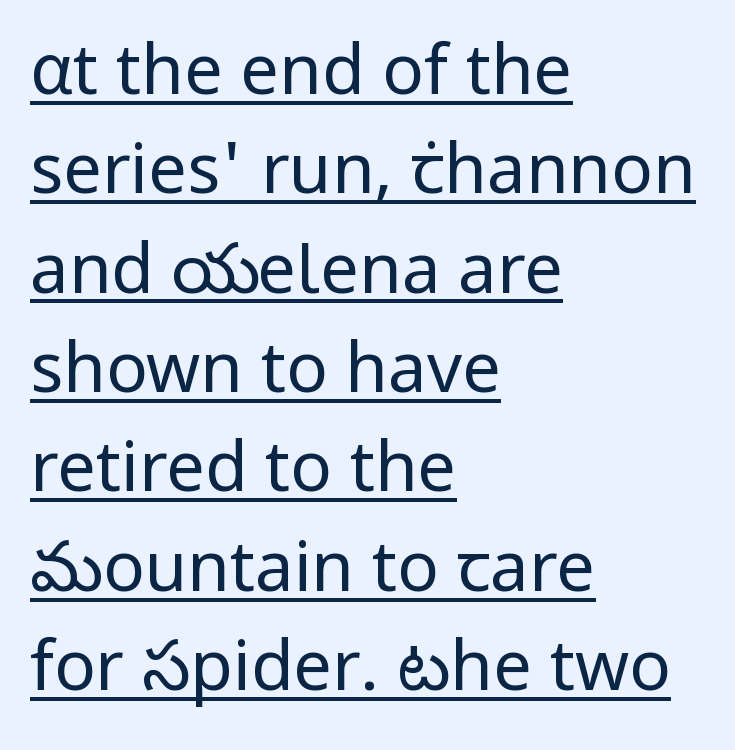
The passage is arranged the way most books set body copy — flush left. The rendering uses the underline text-decoration. The font sits on the lighter half of the weight spectrum, regular included. How are the letters spaced? Ordinarily, with no added tracking. Each letter keeps its own natural width here, so spacing adapts to shape. Each letter's strokes conclude bluntly, with no projecting serifs.
